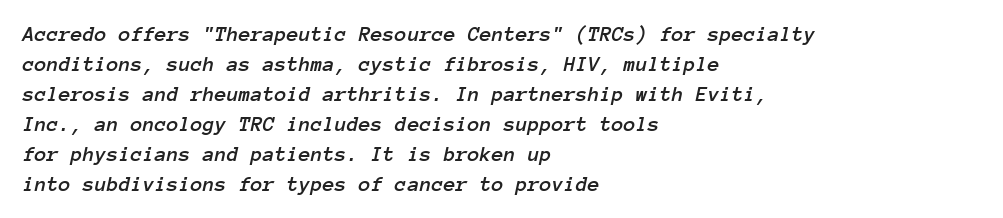
{"italic": "yes", "lean": "right", "slant_degrees": 12, "underline": "no", "align": "left", "line_spacing": "normal", "line_spacing_ratio": 1.36, "letter_spacing": "normal", "letter_spacing_em": 0.0, "glyph_px": 22}
